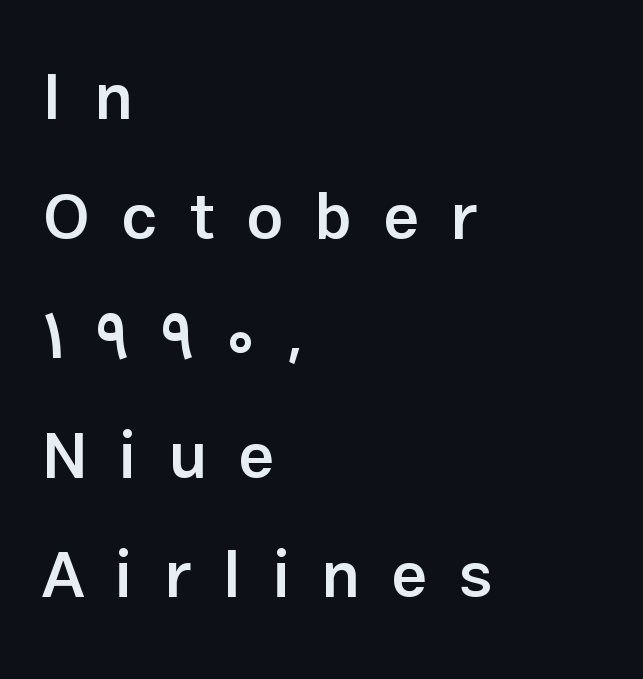
The image shows 65 px semibold sans-serif type, upright; set left-aligned, line spacing 1.84x, unusually wide letter spacing (+0.48 em), not underlined; low stroke contrast and a medium x-height.
